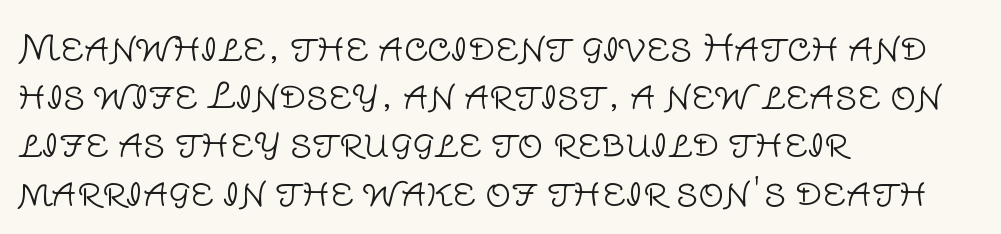
Q: Is the text bold? A: No.
Q: Is the text italic (slanted)? A: Yes.
Q: Is the typeface a serif or a sans-serif typeface? A: Sans-serif.
Q: Is the text underlined? A: No.
Q: How is the paragraph aligned? A: Left-aligned.
Q: Is the spacing between letters normal or unusually wide? A: Normal.
Q: Is the spacing between lines tight, normal or loose? A: Normal.
Q: Width (condensed, normal, or wide)? A: Normal.
Q: Stroke contrast? A: Low.
Q: x-height? A: Large.
Q: Monospaced? A: No.
